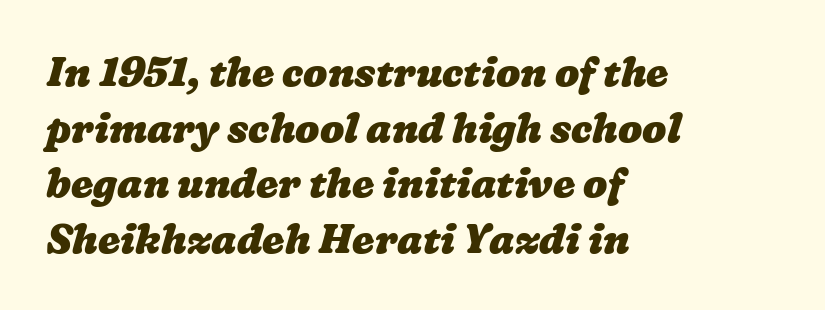
Q: Is the text bold? A: Yes.
Q: Is the text underlined? A: No.
Q: How is the paragraph aligned? A: Left-aligned.
Q: Is the spacing between letters normal or unusually wide? A: Normal.
Q: Is the spacing between lines tight, normal or loose? A: Normal.
Q: Width (condensed, normal, or wide)? A: Wide.
Q: Stroke contrast? A: Low.
Q: x-height? A: Medium.
Q: Monospaced? A: No.
